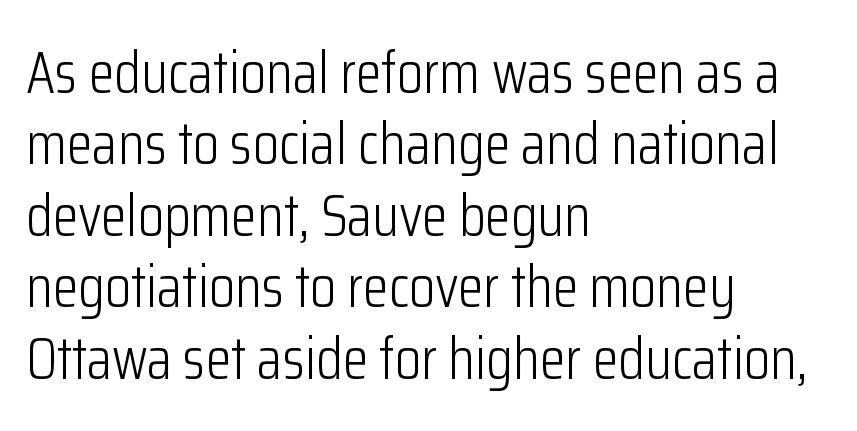
Each stroke keeps to a modest, everyday thickness or less. Descenders hang freely into open space. The type sits square on the baseline with zero lean. The text was rendered using a sans face with plain stroke endings. The rendering uses natural spacing where letterforms have individual widths.
